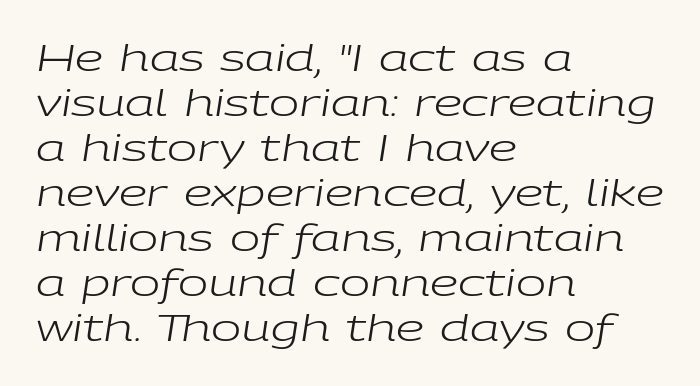
The image shows 36 px regular-weight, wide type, italic (leaning right); set left-aligned, normal line spacing (1.25x), normal letter spacing, not underlined; low stroke contrast and a medium x-height.
